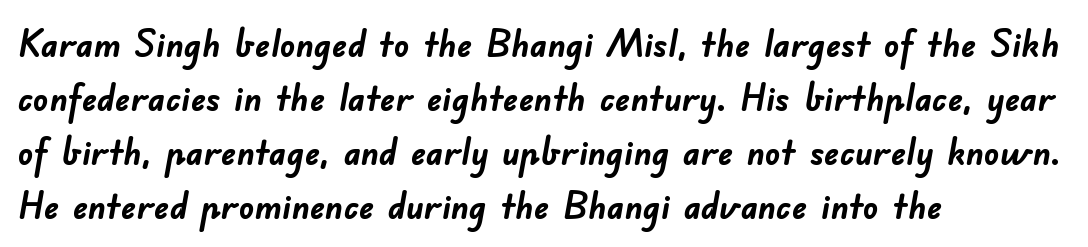
How are the letters spaced? Ordinarily, with no added tracking. Is the type bold? Yes — the strokes are clearly thick and heavy. One glance says typical: line gaps are just what's usual. Honestly, there is no underline to notice here at all. Font category for this specimen: sans-serif. Note the varied advance widths — an 'i' is clearly narrower than an 'm'.
